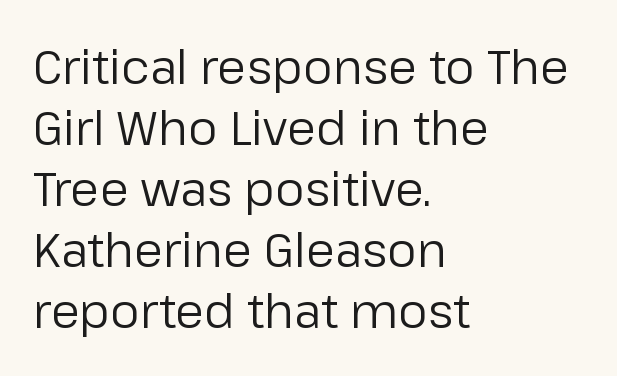
The image shows 47 px regular-weight sans-serif type, upright; set left-aligned, normal line spacing (1.3x), normal letter spacing, not underlined; low stroke contrast and a medium x-height.
